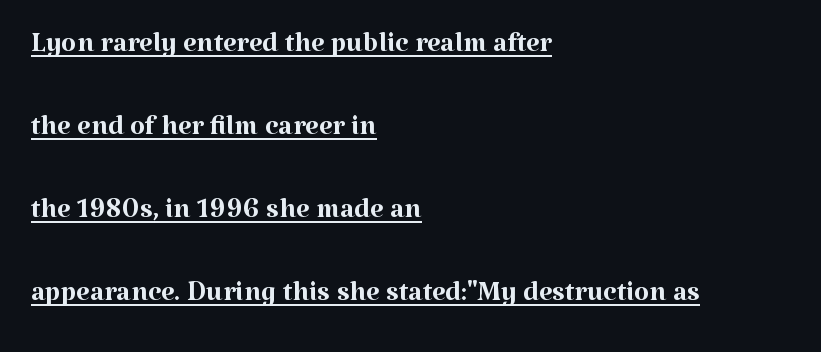
The image shows 39 px regular-weight serif type, upright; set left-aligned, loose line spacing (2.13x), normal letter spacing, underlined; medium stroke contrast and a medium x-height.
